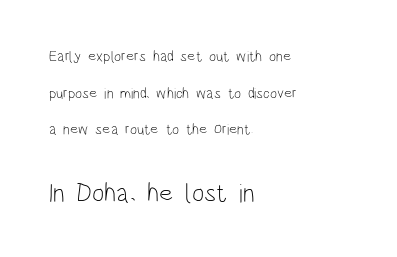
{"italic": "no", "bold": "no", "underline": "no", "align": "left", "line_spacing": "loose", "line_spacing_ratio": 2.45, "letter_spacing": "normal", "letter_spacing_em": 0.0, "larger_block": "second", "size_ratio": 1.73, "glyph_px": 26}
